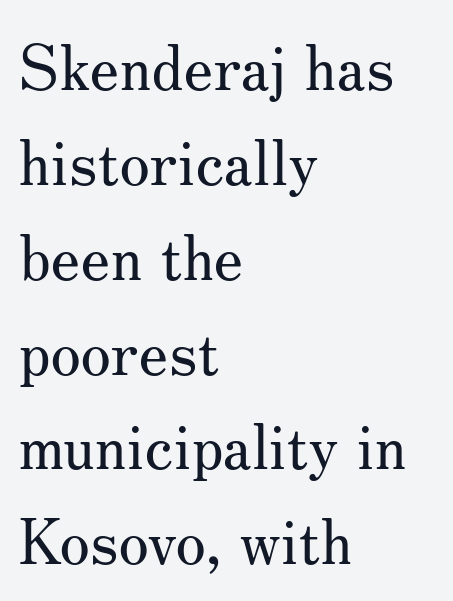
Q: Is the text bold? A: No.
Q: Is the text italic (slanted)? A: No, it is upright.
Q: Is the typeface a serif or a sans-serif typeface? A: Serif.
Q: Is the text underlined? A: No.
Q: How is the paragraph aligned? A: Left-aligned.
Q: Is the spacing between letters normal or unusually wide? A: Normal.
Q: Is the spacing between lines tight, normal or loose? A: Normal.
Q: Width (condensed, normal, or wide)? A: Normal.
Q: Stroke contrast? A: Medium.
Q: x-height? A: Small.
Q: Monospaced? A: No.
